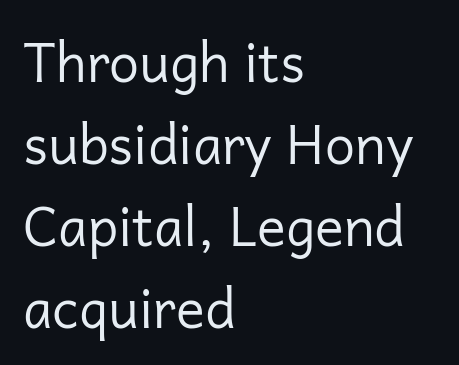
Q: Is the text bold? A: No.
Q: Is the text italic (slanted)? A: No, it is upright.
Q: Is the typeface a serif or a sans-serif typeface? A: Sans-serif.
Q: Is the text underlined? A: No.
Q: How is the paragraph aligned? A: Left-aligned.
Q: Is the spacing between letters normal or unusually wide? A: Normal.
Q: Is the spacing between lines tight, normal or loose? A: Normal.
Q: Width (condensed, normal, or wide)? A: Normal.
Q: Stroke contrast? A: Low.
Q: x-height? A: Medium.
Q: Monospaced? A: No.
